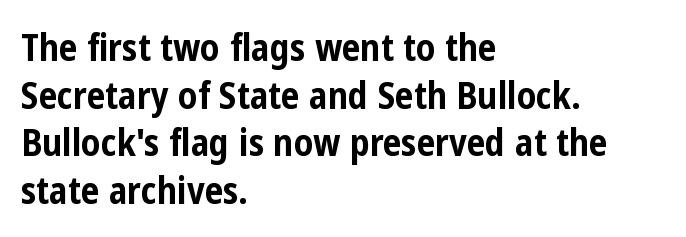
Its strokes are broad and dark, the hallmark of bold type. Has an underline been added? It has not. You could not count columns in this text — the font is proportionally spaced. Line beginnings align vertically; line endings do not. The letters stand upright; this is a roman face. Nothing unusual about the tracking: characters are spaced as the font intends.
